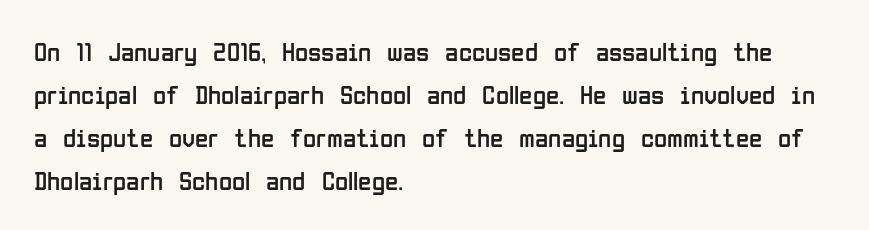
{"italic": "no", "bold": "no", "underline": "no", "align": "left", "line_spacing": "normal", "line_spacing_ratio": 1.59, "letter_spacing": "normal", "letter_spacing_em": 0.0, "glyph_px": 27}
